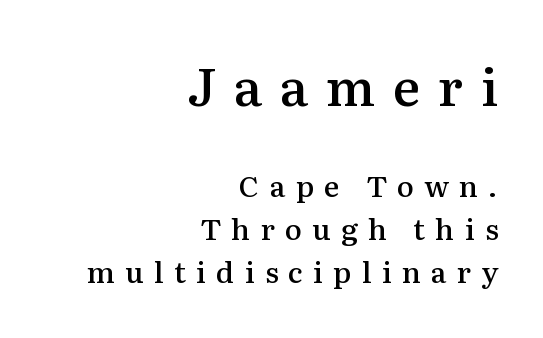
The image shows 51 px semibold serif type, upright; set right-aligned, normal line spacing (1.49x), unusually wide letter spacing (+0.35 em), not underlined; the first (top) block is 1.76x larger; medium stroke contrast and a medium x-height.
